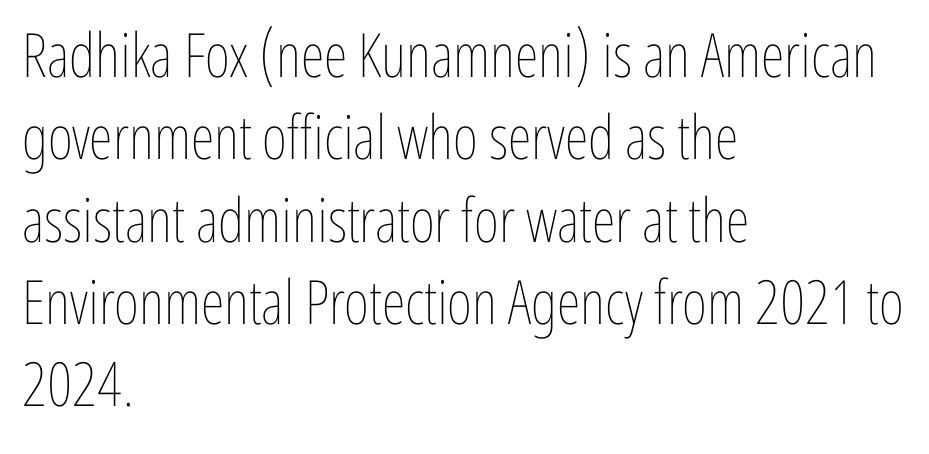
Q: Is the text bold? A: No.
Q: Is the text italic (slanted)? A: No, it is upright.
Q: Is the text underlined? A: No.
Q: How is the paragraph aligned? A: Left-aligned.
Q: Is the spacing between letters normal or unusually wide? A: Normal.
Q: Is the spacing between lines tight, normal or loose? A: Normal.
Q: Width (condensed, normal, or wide)? A: Condensed.
Q: Stroke contrast? A: Low.
Q: x-height? A: Medium.
Q: Monospaced? A: No.
